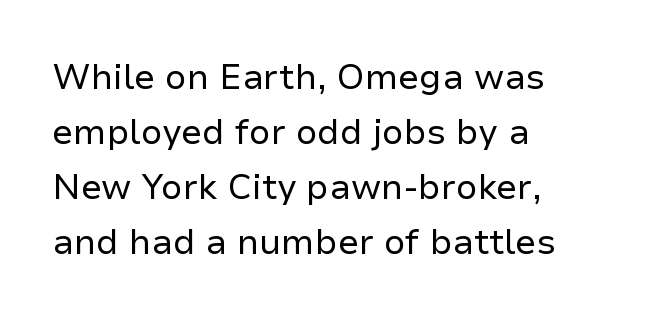
Is this a fixed-width face? No — the glyphs have proportional, varying widths. The ragged edge is on the right, which tells us the setting is flush left. This reads as an unemphasized weight, regular at the heaviest. The typeface chosen for these lines omits serifs.
